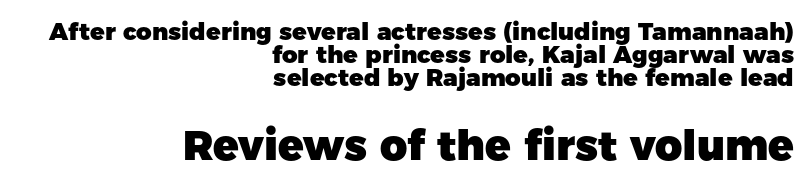
{"serif": "no", "italic": "no", "bold": "yes", "weight": "heavy", "width": "normal", "stroke_contrast": "low", "x_height": "medium", "monospaced": "no", "underline": "no", "align": "right", "line_spacing": "tight", "line_spacing_ratio": 0.96, "letter_spacing": "normal", "letter_spacing_em": 0.0, "larger_block": "second", "size_ratio": 1.75, "glyph_px": 42}
